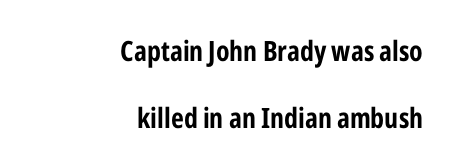
The image shows 28 px bold, condensed sans-serif type, upright; set right-aligned, loose line spacing (2.38x), normal letter spacing, not underlined; low stroke contrast and a medium x-height.
